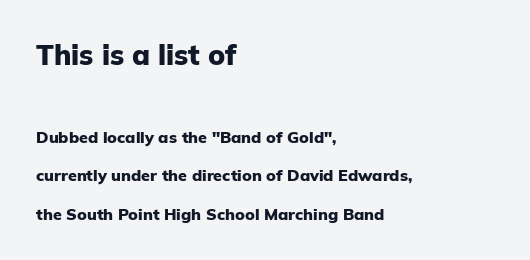
{"serif": "no", "italic": "no", "bold": "yes", "weight": "heavy", "width": "normal", "stroke_contrast": "low", "x_height": "medium", "monospaced": "no", "underline": "no", "align": "left", "line_spacing": "loose", "line_spacing_ratio": 2.41, "letter_spacing": "normal", "letter_spacing_em": 0.0, "larger_block": "first", "size_ratio": 1.75, "glyph_px": 28}
